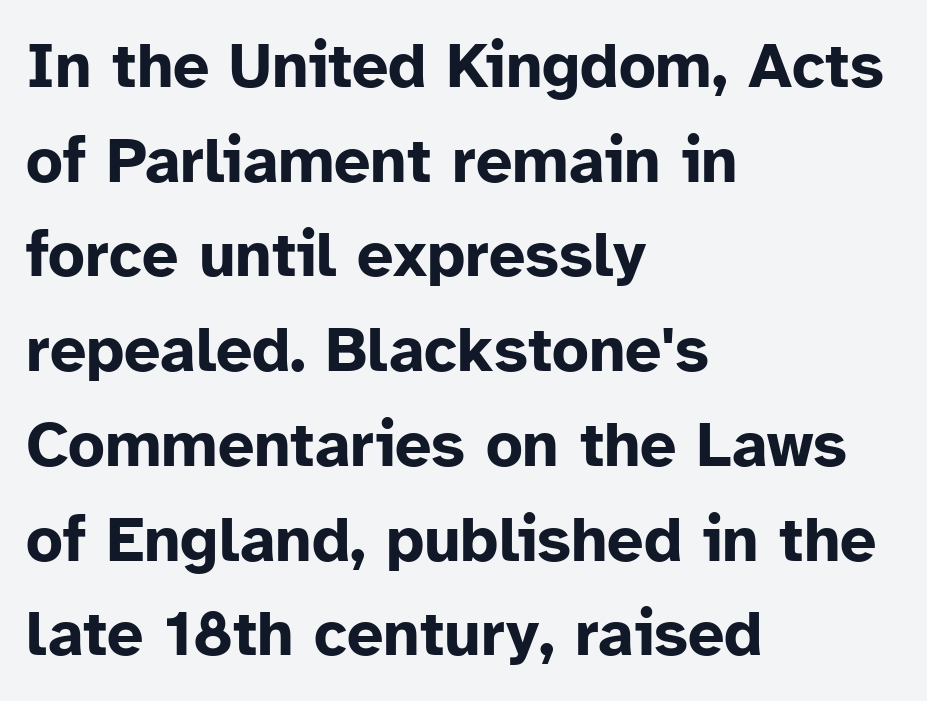
The image shows 64 px bold sans-serif type, upright; set left-aligned, normal line spacing (1.48x), normal letter spacing, not underlined; low stroke contrast and a medium x-height.
